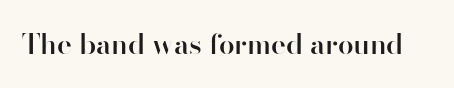
Nothing unusual about the tracking: characters are spaced as the font intends. You could not count columns in this text — the font is proportionally spaced. Grotesque or geometric, the face here clearly has no serifs. Ordinary non-slanted type is in use.
